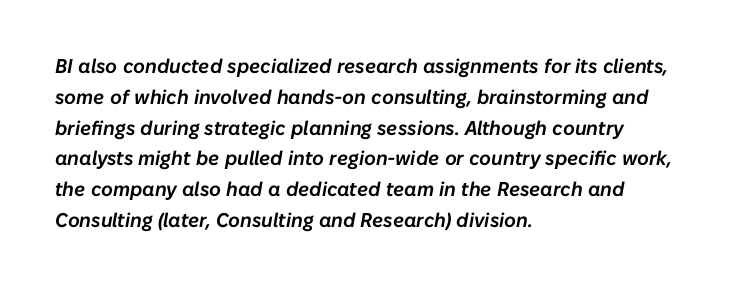
{"italic": "yes", "lean": "right", "slant_degrees": 10, "underline": "no", "align": "left", "line_spacing": "normal", "line_spacing_ratio": 1.54, "letter_spacing": "normal", "letter_spacing_em": 0.0, "glyph_px": 20}
